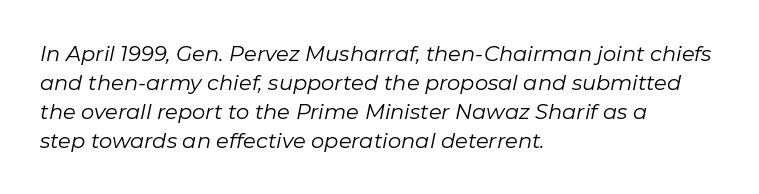
{"italic": "yes", "lean": "right", "slant_degrees": 11, "bold": "no", "underline": "no", "align": "left", "line_spacing": "normal", "line_spacing_ratio": 1.38, "letter_spacing": "normal", "letter_spacing_em": 0.0, "glyph_px": 21}
